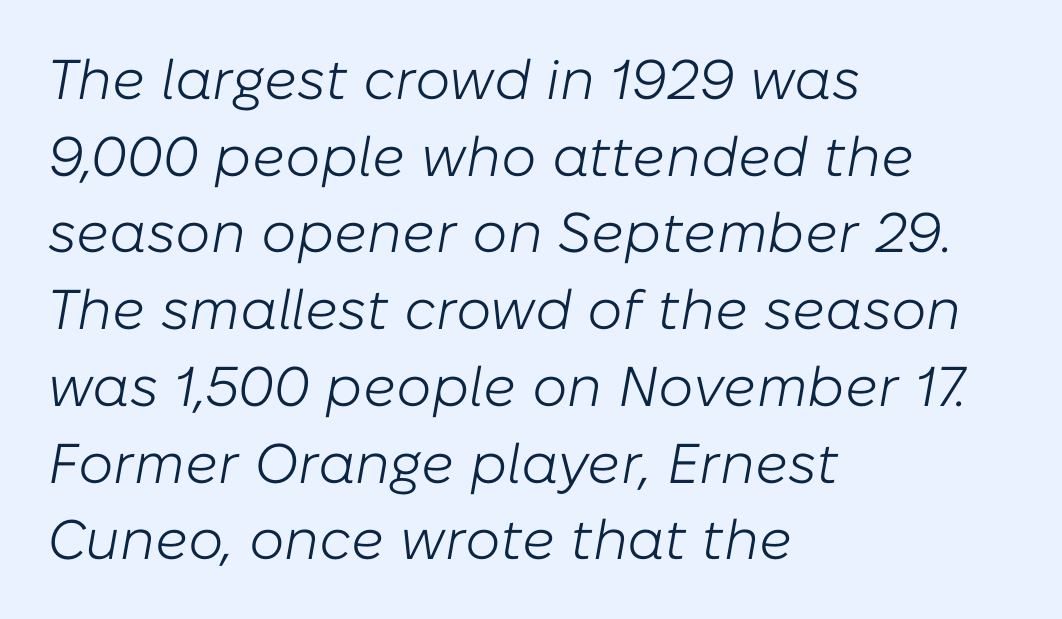
The image shows 56 px light type, italic (leaning right); set left-aligned, normal line spacing (1.37x), normal letter spacing, not underlined; low stroke contrast and a medium x-height.
